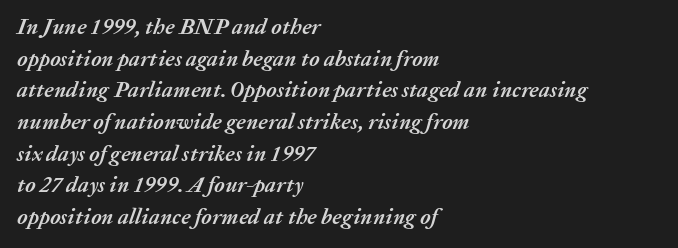
{"italic": "yes", "lean": "right", "slant_degrees": 20, "bold": "yes", "underline": "no", "align": "left", "line_spacing": "normal", "line_spacing_ratio": 1.44, "letter_spacing": "normal", "letter_spacing_em": 0.0, "glyph_px": 22}
